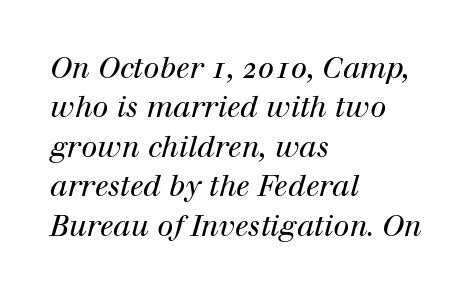
{"serif": "yes", "italic": "yes", "lean": "right", "slant_degrees": 12, "bold": "no", "weight": "regular", "width": "normal", "stroke_contrast": "high", "x_height": "medium", "monospaced": "no", "underline": "no", "align": "left", "line_spacing": "normal", "line_spacing_ratio": 1.36, "letter_spacing": "normal", "letter_spacing_em": 0.0, "glyph_px": 29}
